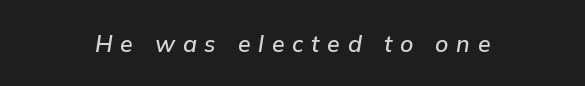
Q: Is the text italic (slanted)? A: Yes, it leans right by about 9 degrees.
Q: Is the text underlined? A: No.
Q: How is the paragraph aligned? A: Centered.
Q: Is the spacing between letters normal or unusually wide? A: Unusually wide.
